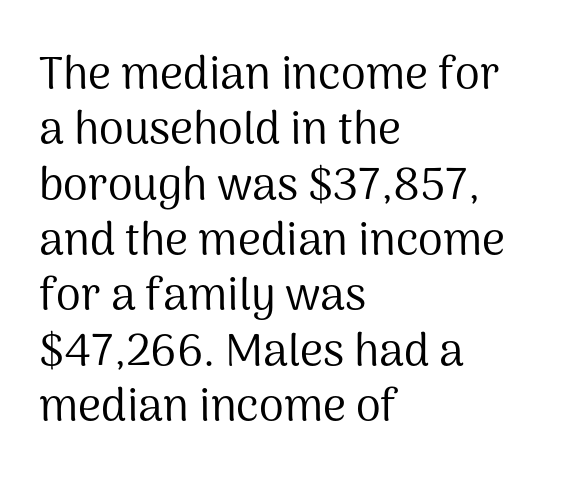
Q: Is the text bold? A: No.
Q: Is the text italic (slanted)? A: No, it is upright.
Q: Is the typeface a serif or a sans-serif typeface? A: Sans-serif.
Q: Is the text underlined? A: No.
Q: How is the paragraph aligned? A: Left-aligned.
Q: Is the spacing between letters normal or unusually wide? A: Normal.
Q: Width (condensed, normal, or wide)? A: Normal.
Q: Stroke contrast? A: Medium.
Q: x-height? A: Medium.
Q: Monospaced? A: No.
